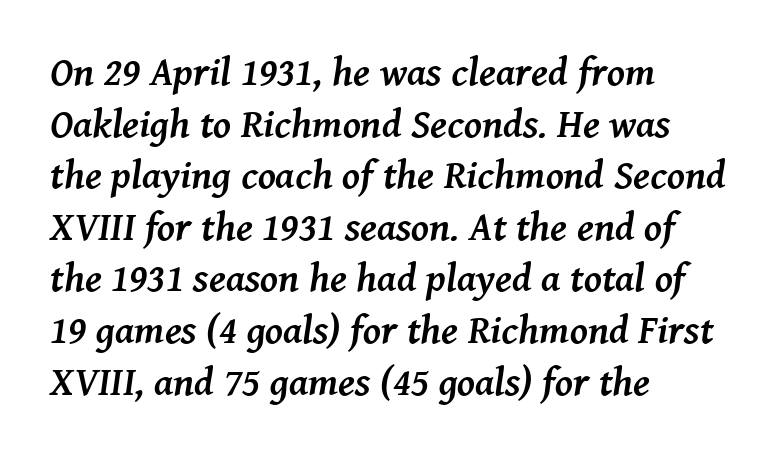
The image shows 40 px semibold serif type, italic (leaning right); set left-aligned, normal line spacing (1.29x), normal letter spacing, not underlined; medium stroke contrast and a medium x-height.
